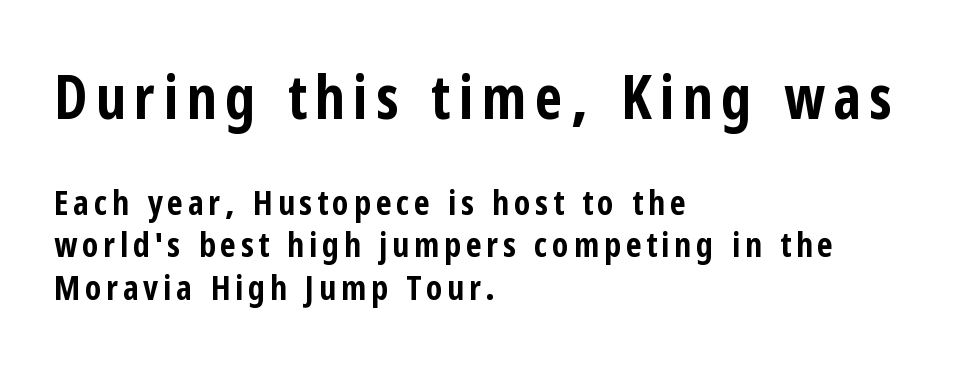
The image shows 60 px bold, condensed sans-serif type, upright; set left-aligned, normal line spacing (1.26x), not underlined; the first (top) block is 1.76x larger; low stroke contrast and a medium x-height.
